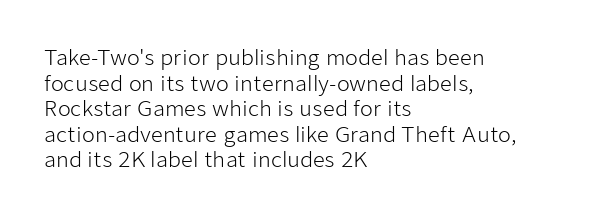
{"italic": "no", "bold": "no", "underline": "no", "align": "left", "line_spacing_ratio": 1.22, "letter_spacing": "normal", "letter_spacing_em": 0.0, "glyph_px": 21}
